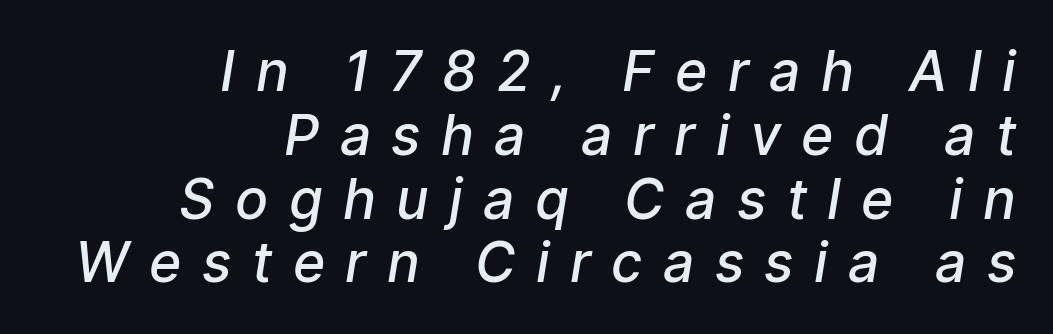
Q: Is the text bold? A: Semi-bold.
Q: Is the typeface a serif or a sans-serif typeface? A: Sans-serif.
Q: Is the text underlined? A: No.
Q: How is the paragraph aligned? A: Right-aligned.
Q: Is the spacing between letters normal or unusually wide? A: Unusually wide.
Q: Width (condensed, normal, or wide)? A: Normal.
Q: Stroke contrast? A: Low.
Q: x-height? A: Medium.
Q: Monospaced? A: No.
